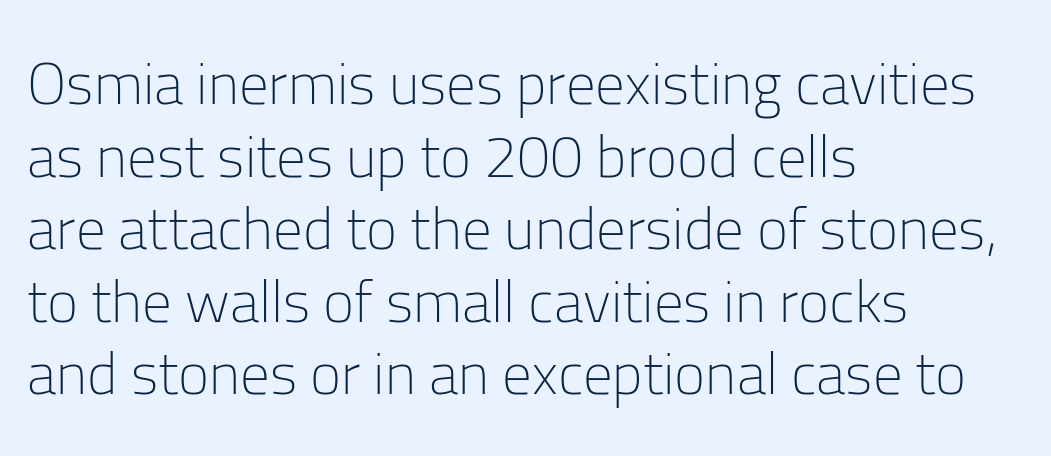
{"serif": "no", "italic": "no", "bold": "no", "weight": "light", "width": "normal", "stroke_contrast": "low", "x_height": "medium", "monospaced": "no", "underline": "no", "align": "left", "line_spacing_ratio": 1.23, "letter_spacing": "normal", "letter_spacing_em": 0.0, "glyph_px": 59}
